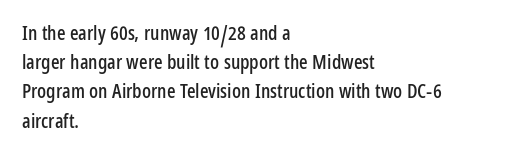
Q: Is the text italic (slanted)? A: No, it is upright.
Q: Is the text underlined? A: No.
Q: How is the paragraph aligned? A: Left-aligned.
Q: Is the spacing between letters normal or unusually wide? A: Normal.
Q: Is the spacing between lines tight, normal or loose? A: Normal.
